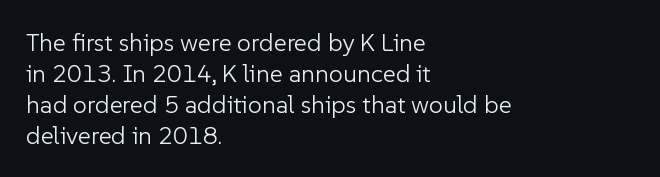
A light-to-regular cut is what we see here. Clear beneath every line of the passage. Vertical strokes here are truly vertical. The passage shown has conventional tracking throughout. Leftover space on each line is placed entirely after the last word.
